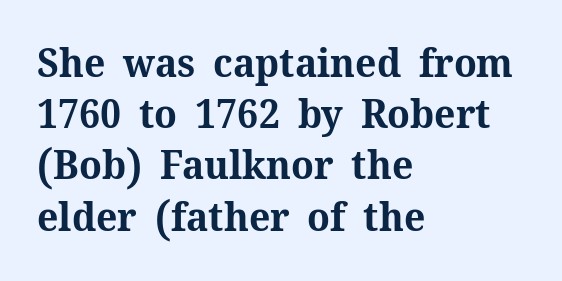
The image shows 40 px bold serif type, upright; set left-aligned, normal line spacing (1.28x), normal letter spacing, not underlined; medium stroke contrast and a medium x-height.
